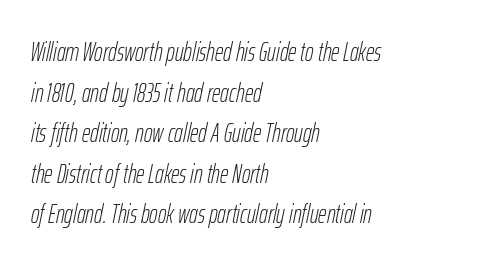
The lines in this sample share a left origin and differ only in where they stop. Just letters on the line, the space beneath them empty. This reads as an unemphasized weight, regular at the heaviest. This block has exactly the height ordinary leading produces.
